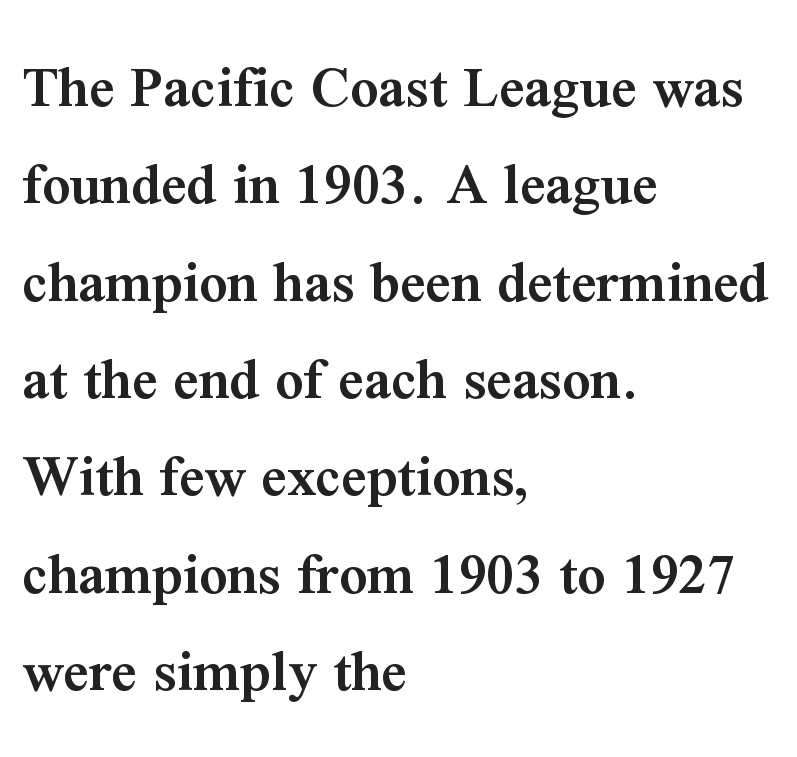
A fair bit of extra ink — the face is semibold, not bold. Line beginnings align vertically; line endings do not. Classification — serif. In terms of letterspacing, this is plain default setting.
